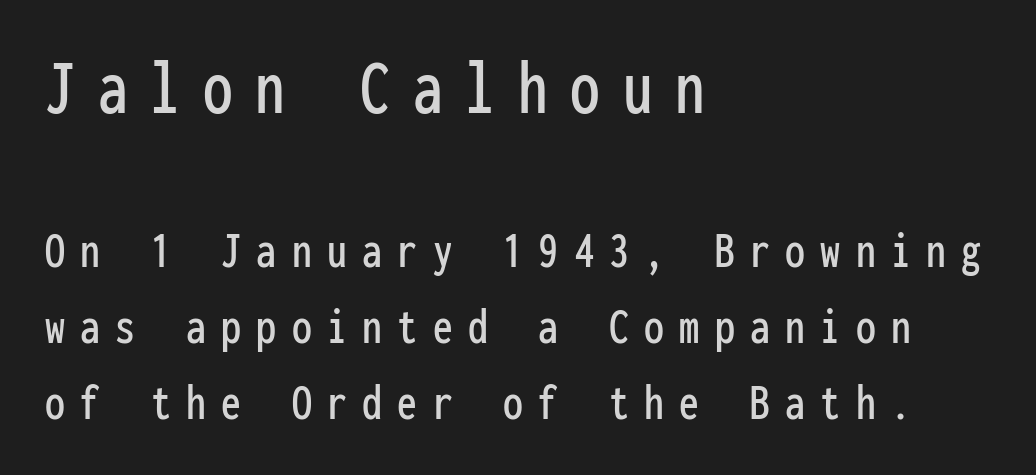
The typesetter chose a ragged-right arrangement here. Bare-footed words on every line. The glyphs in this specimen are sans serif. The lines sit at an ordinary, default distance from one another. The specimen reads as upright at a glance.
